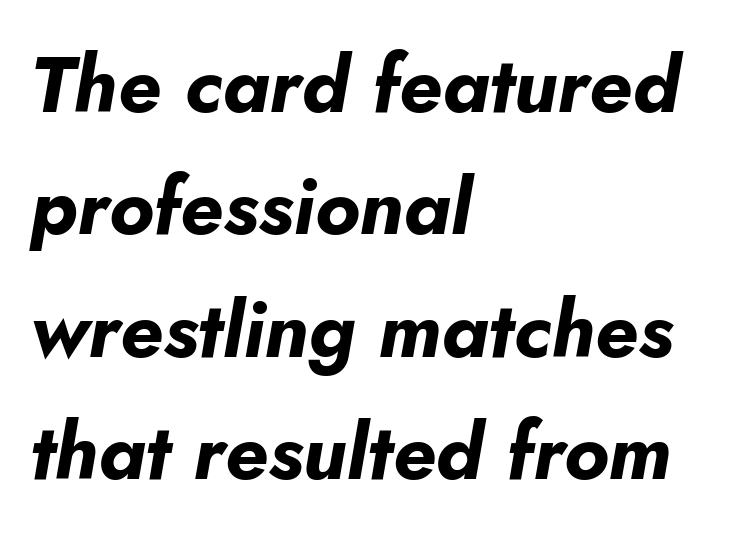
The image shows 79 px bold type, italic (leaning right); set left-aligned, normal line spacing (1.55x), normal letter spacing, not underlined; low stroke contrast and a small x-height.
